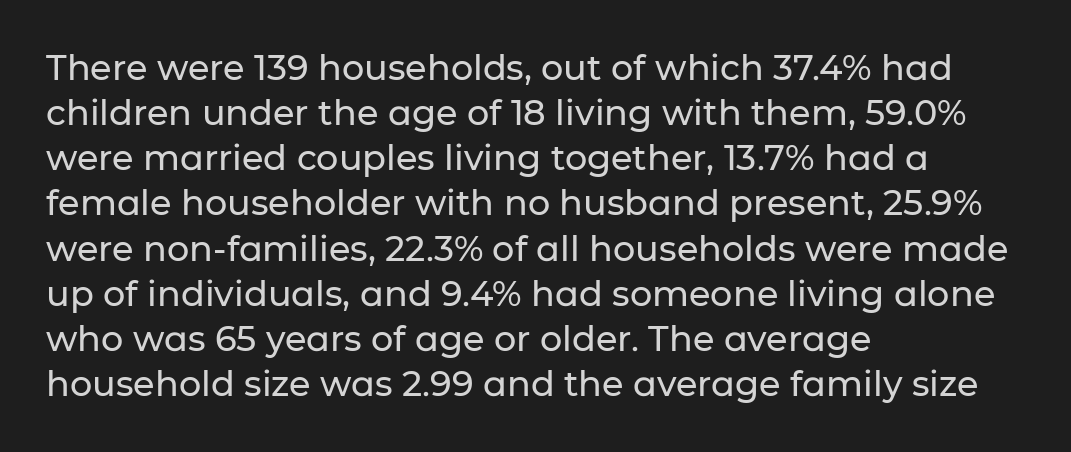
The image shows 35 px sans-serif type, upright; set left-aligned, normal line spacing (1.29x), normal letter spacing, not underlined; low stroke contrast and a medium x-height.
